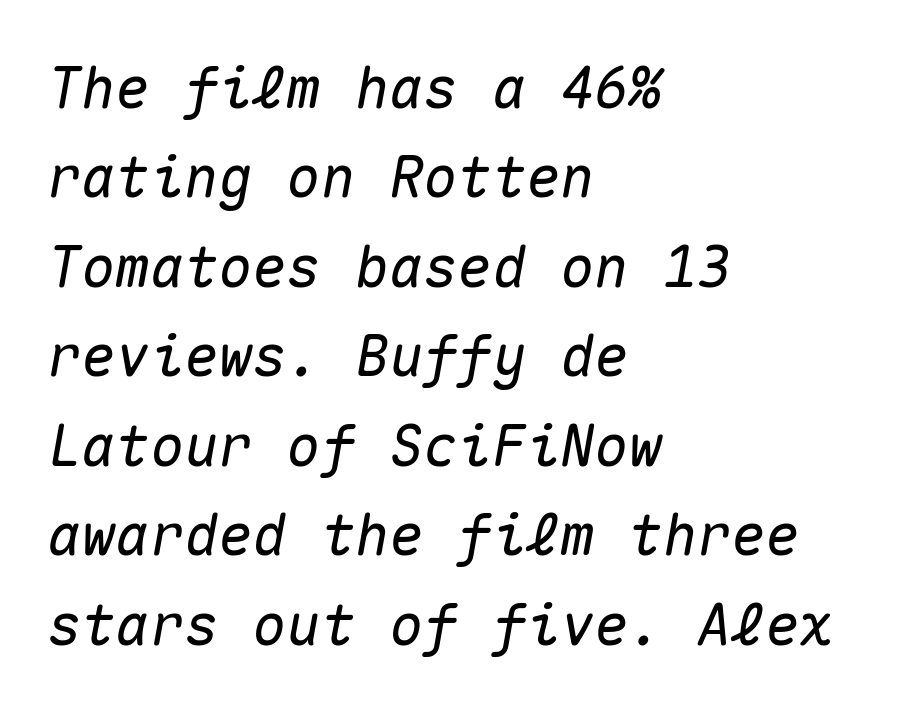
Just letters on the line, the space beneath them empty. Which margin do the lines hug? The left one — the right edge is uneven. Rendered with sloped, italic letterforms. Observe the ordinary spacing: letters are neighbours, not strangers. Reading down the column, the eye jumps a familiar distance to each next line. The rendering uses typewriter-style spacing with identical character cells.
